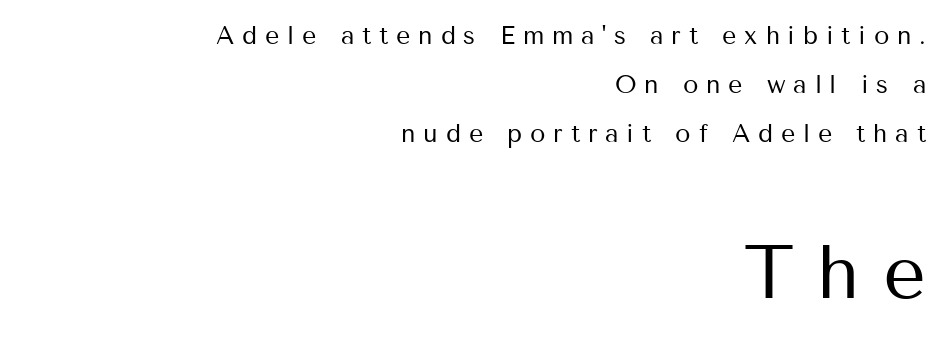
Q: Is the text bold? A: No.
Q: Is the text italic (slanted)? A: No, it is upright.
Q: Is the typeface a serif or a sans-serif typeface? A: Sans-serif.
Q: Is the text underlined? A: No.
Q: How is the paragraph aligned? A: Right-aligned.
Q: Is the spacing between letters normal or unusually wide? A: Unusually wide.
Q: Is the spacing between lines tight, normal or loose? A: Loose.
Q: Which block of text is set in a larger size, the first (top) or the second (bottom)? A: The second (bottom) one.
Q: Width (condensed, normal, or wide)? A: Normal.
Q: Stroke contrast? A: Medium.
Q: x-height? A: Medium.
Q: Monospaced? A: No.
